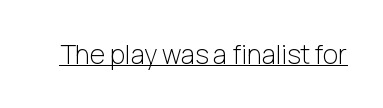
{"italic": "no", "bold": "no", "underline": "yes", "letter_spacing": "normal", "letter_spacing_em": 0.0, "glyph_px": 26}
